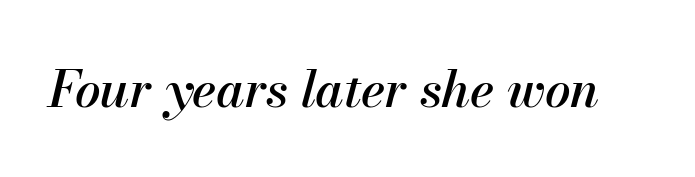
{"italic": "yes", "lean": "right", "slant_degrees": 13, "width": "normal", "stroke_contrast": "medium", "x_height": "small", "monospaced": "no", "underline": "no", "letter_spacing": "normal", "letter_spacing_em": 0.0, "glyph_px": 51}
